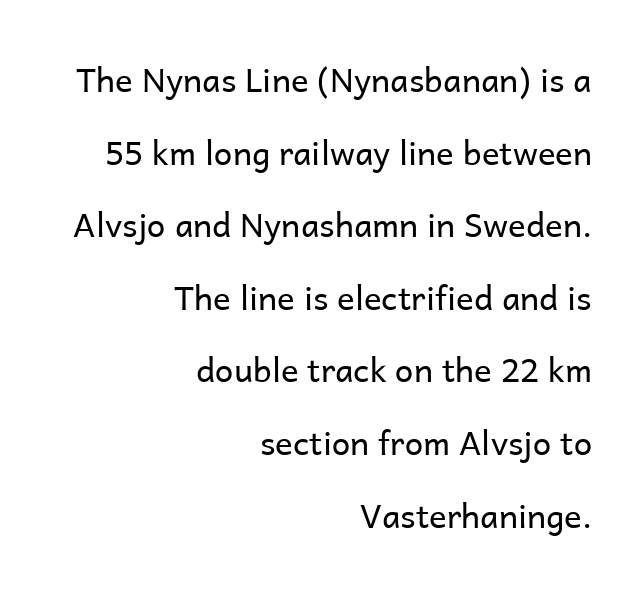
Compared with a flush-left layout, this one pins lines to the opposite, right side. Weight: not bold — regular or lighter. The space directly below the letters is spotless. To sum up the face: it is a sans, with no serifs.
